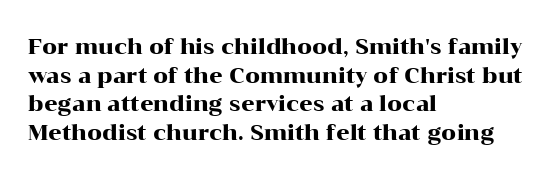
Q: Is the text italic (slanted)? A: No, it is upright.
Q: Is the text underlined? A: No.
Q: How is the paragraph aligned? A: Left-aligned.
Q: Is the spacing between letters normal or unusually wide? A: Normal.
Q: Is the spacing between lines tight, normal or loose? A: Normal.
